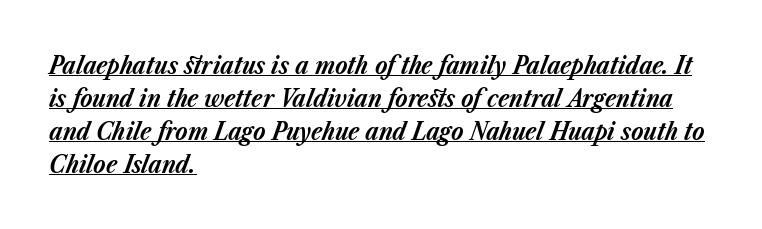
The image shows 25 px bold type, italic (leaning right); set left-aligned, normal line spacing (1.32x), normal letter spacing, underlined.
